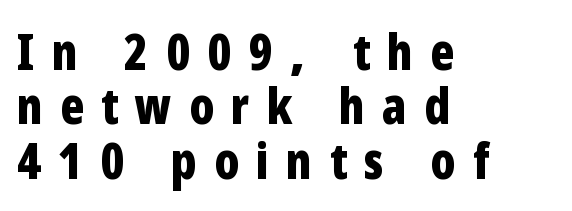
The image shows 49 px bold, condensed sans-serif type, upright; set left-aligned, tight line spacing (1.11x), unusually wide letter spacing (+0.35 em), not underlined; low stroke contrast and a medium x-height.
